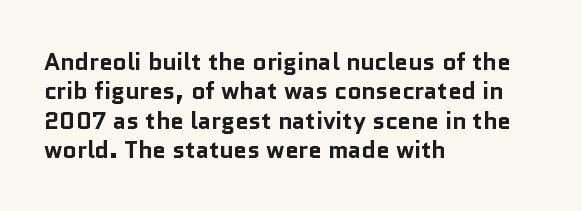
Q: Is the text bold? A: Yes.
Q: Is the text italic (slanted)? A: No, it is upright.
Q: Is the text underlined? A: No.
Q: How is the paragraph aligned? A: Left-aligned.
Q: Is the spacing between letters normal or unusually wide? A: Normal.
